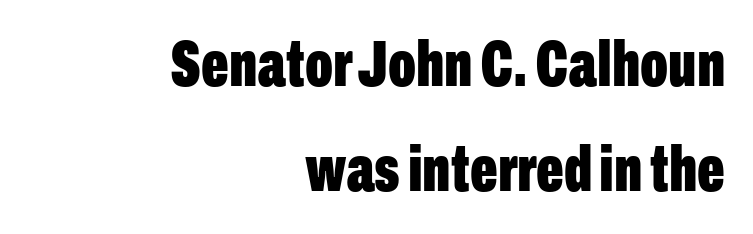
The image shows 65 px bold, condensed sans-serif type, upright; set right-aligned, normal line spacing (1.62x), normal letter spacing, not underlined; low stroke contrast and a medium x-height.
